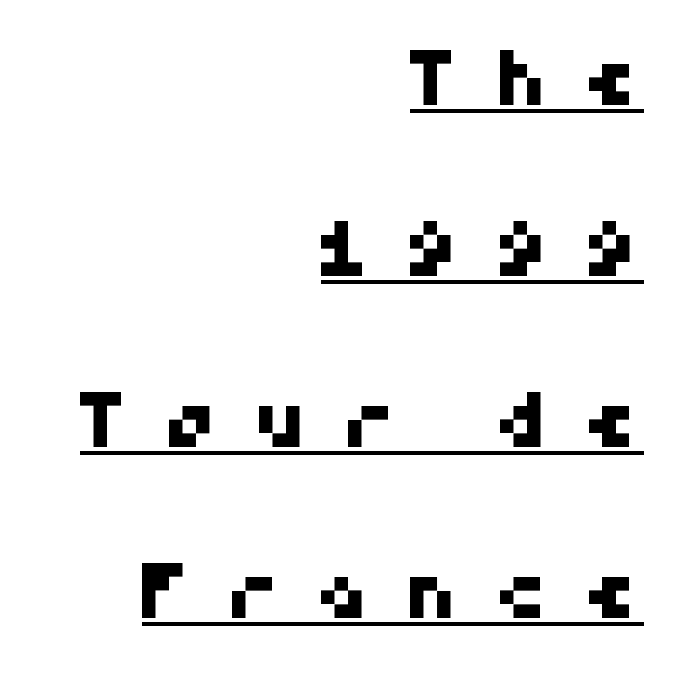
Q: Is the typeface a serif or a sans-serif typeface? A: Sans-serif.
Q: Is the text underlined? A: Yes.
Q: How is the paragraph aligned? A: Right-aligned.
Q: Is the spacing between letters normal or unusually wide? A: Unusually wide.
Q: Is the spacing between lines tight, normal or loose? A: Loose.
Q: Width (condensed, normal, or wide)? A: Normal.
Q: Stroke contrast? A: High.
Q: x-height? A: Medium.
Q: Monospaced? A: No.
